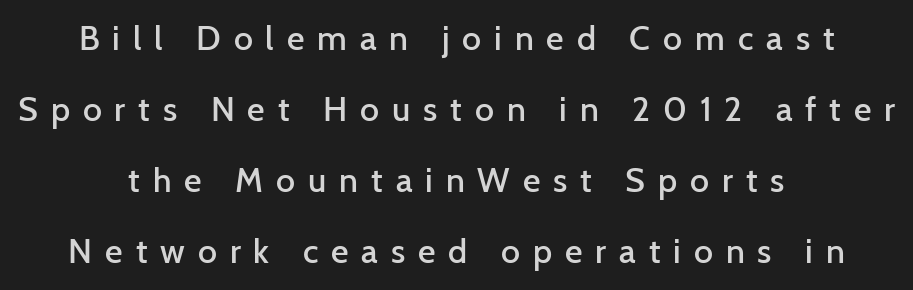
Q: Is the text bold? A: Semi-bold.
Q: Is the text italic (slanted)? A: No, it is upright.
Q: Is the typeface a serif or a sans-serif typeface? A: Sans-serif.
Q: Is the text underlined? A: No.
Q: How is the paragraph aligned? A: Centered.
Q: Is the spacing between letters normal or unusually wide? A: Unusually wide.
Q: Is the spacing between lines tight, normal or loose? A: Loose.
Q: Width (condensed, normal, or wide)? A: Normal.
Q: Stroke contrast? A: Low.
Q: x-height? A: Medium.
Q: Monospaced? A: No.
